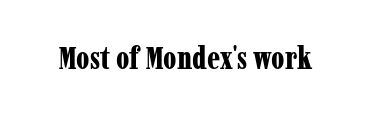
Q: Is the text bold? A: Yes.
Q: Is the text italic (slanted)? A: No, it is upright.
Q: Is the typeface a serif or a sans-serif typeface? A: Serif.
Q: Is the text underlined? A: No.
Q: Is the spacing between letters normal or unusually wide? A: Normal.
Q: Width (condensed, normal, or wide)? A: Condensed.
Q: Stroke contrast? A: Low.
Q: x-height? A: Medium.
Q: Monospaced? A: No.
